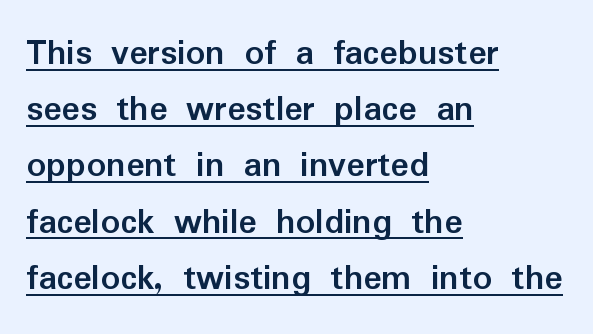
{"serif": "no", "italic": "no", "bold": "yes", "weight": "semibold", "width": "normal", "stroke_contrast": "low", "x_height": "medium", "monospaced": "no", "underline": "yes", "align": "left", "line_spacing": "normal", "line_spacing_ratio": 1.48, "letter_spacing": "normal", "letter_spacing_em": 0.0, "glyph_px": 38}
